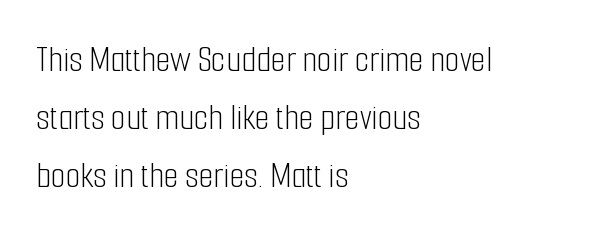
{"serif": "no", "italic": "no", "bold": "no", "weight": "light", "width": "condensed", "stroke_contrast": "low", "x_height": "medium", "monospaced": "no", "underline": "no", "align": "left", "line_spacing": "normal", "line_spacing_ratio": 1.53, "letter_spacing": "normal", "letter_spacing_em": 0.0, "glyph_px": 38}
